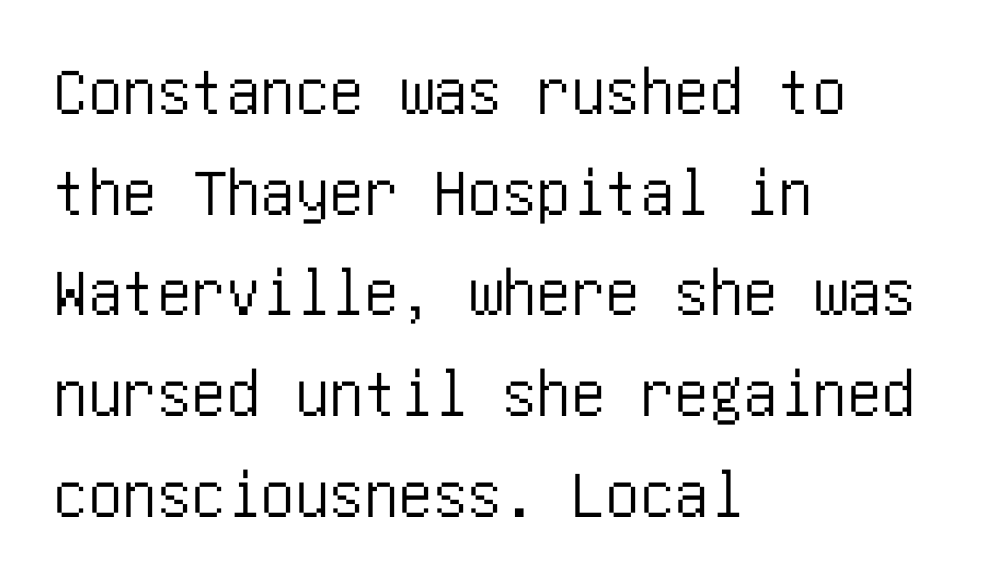
Caption: standard tracking, unaltered. Characters remain perfectly vertical along every line. The face used here is a sans, in the tradition of grotesques and geometrics. Check under the words: just untouched page.
